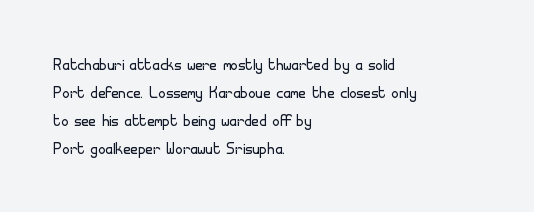
{"italic": "no", "bold": "no", "underline": "no", "align": "left", "line_spacing": "normal", "line_spacing_ratio": 1.33, "letter_spacing": "normal", "letter_spacing_em": 0.0, "glyph_px": 21}
